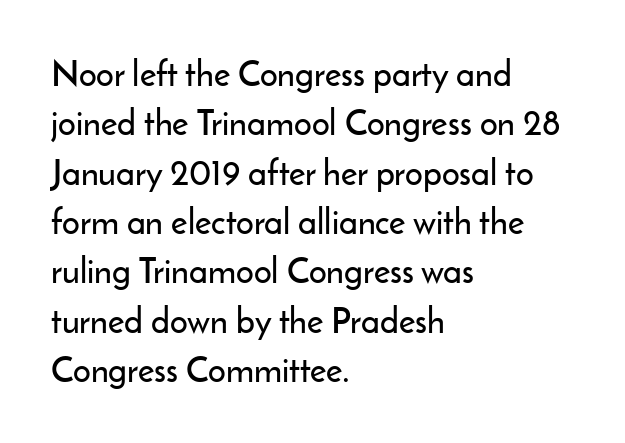
The image shows 35 px sans-serif type, upright; set left-aligned, normal line spacing (1.41x), normal letter spacing, not underlined; low stroke contrast and a small x-height.
